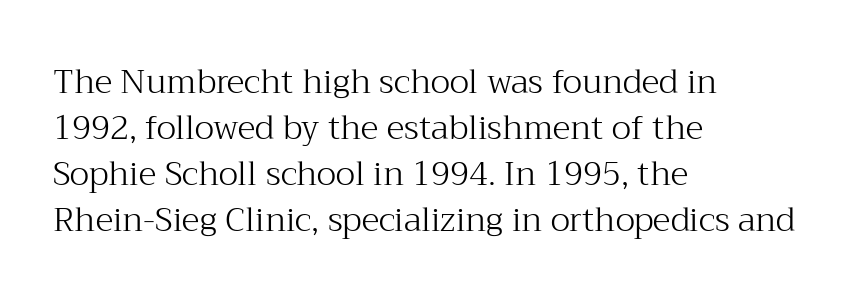
This is serif lettering, the kind often seen in printed books. Does extra space separate the letters? No, they use regular spacing. How would I describe the line gaps? Plain and ordinary. Layout note: lines flush left. Descenders are the only things crossing below the line.
